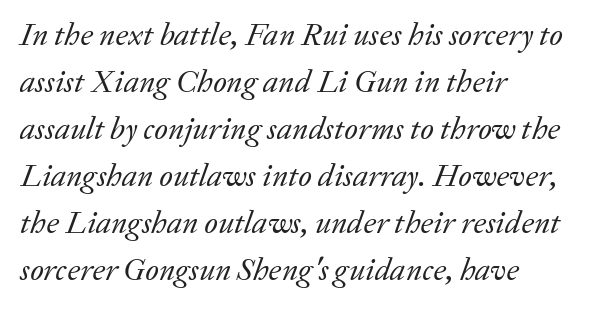
Italic? Definitely — the glyphs are oblique. Every row of glyphs begins at an identical x-position on the left. Observe the ordinary spacing: letters are neighbours, not strangers. Does the type have serifs? Yes, each stem ends in a small foot. Evenly set lines give the paragraph a standard silhouette.
